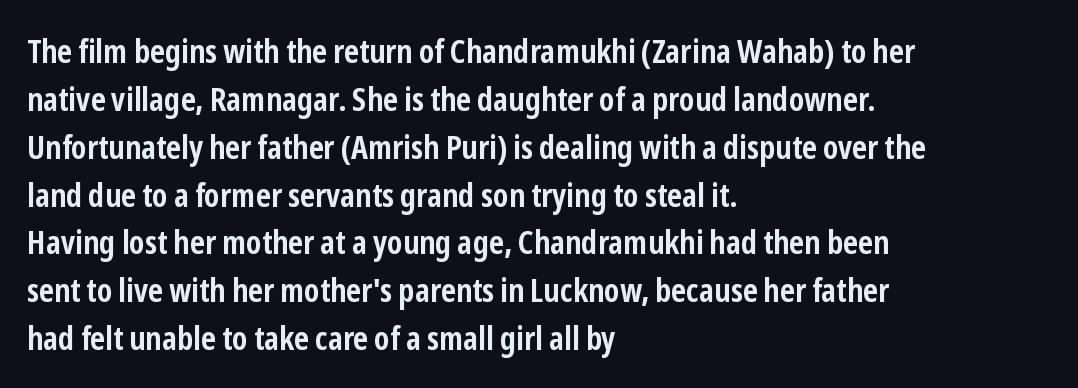
{"serif": "no", "italic": "no", "bold": "yes", "weight": "semibold", "width": "condensed", "stroke_contrast": "low", "x_height": "medium", "monospaced": "no", "underline": "no", "align": "left", "line_spacing": "normal", "line_spacing_ratio": 1.45, "letter_spacing": "normal", "letter_spacing_em": 0.0, "glyph_px": 33}
